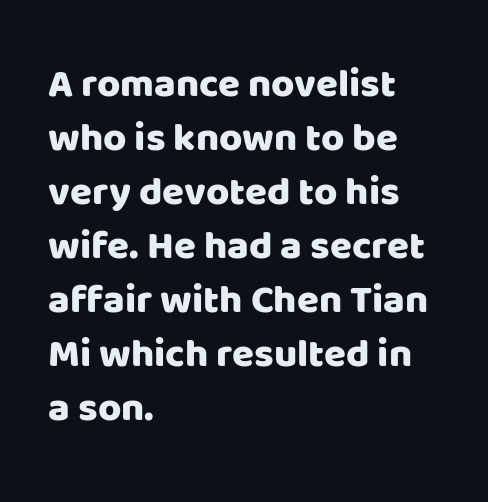
{"serif": "no", "italic": "no", "width": "normal", "stroke_contrast": "low", "x_height": "large", "monospaced": "no", "underline": "no", "align": "left", "line_spacing": "normal", "line_spacing_ratio": 1.35, "letter_spacing": "normal", "letter_spacing_em": 0.0, "glyph_px": 40}
